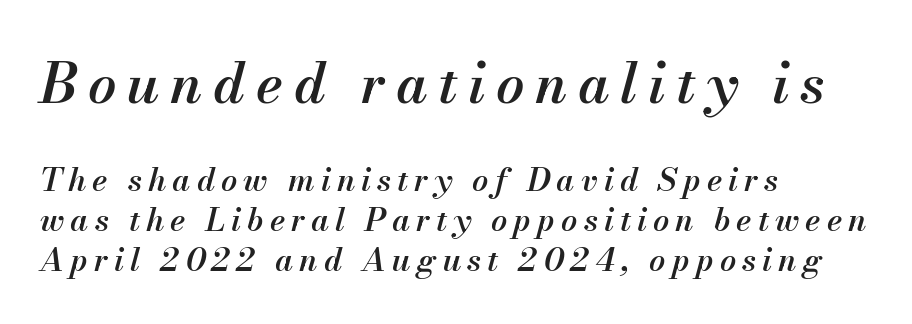
The string is rendered with underlining switched off. Note: larger setting up top, smaller setting below. Left-aligned paragraph, ragged on the right. The sample has been set in demibold, a notch under bold. These lines are rendered in a variable-pitch font.
